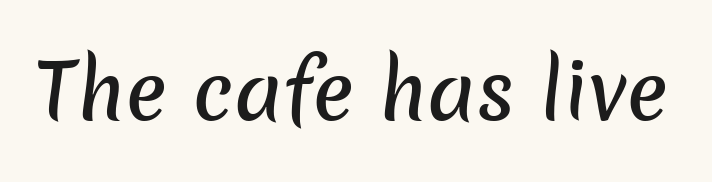
Q: Is the typeface a serif or a sans-serif typeface? A: Sans-serif.
Q: Is the text underlined? A: No.
Q: Is the spacing between letters normal or unusually wide? A: Normal.
Q: Width (condensed, normal, or wide)? A: Normal.
Q: Stroke contrast? A: Low.
Q: x-height? A: Medium.
Q: Monospaced? A: No.
